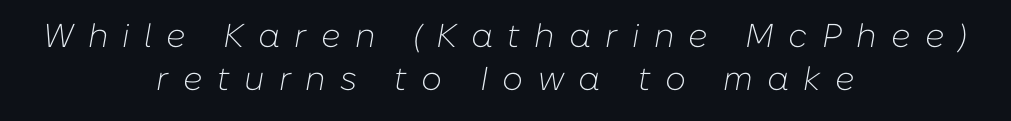
You can tell it's italic because the verticals aren't actually vertical. A clean baseline with only descenders dipping below it. The face looks like a standard text weight, possibly lighter. The tracking reads as deliberately expanded to a designer's eye.
